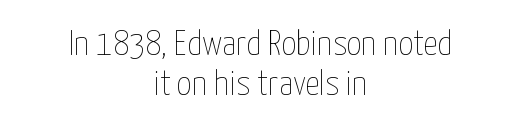
{"italic": "no", "bold": "no", "weight": "thin", "width": "condensed", "stroke_contrast": "low", "x_height": "medium", "monospaced": "no", "underline": "no", "align": "center", "line_spacing": "tight", "line_spacing_ratio": 1.11, "letter_spacing": "normal", "letter_spacing_em": 0.0, "glyph_px": 36}
